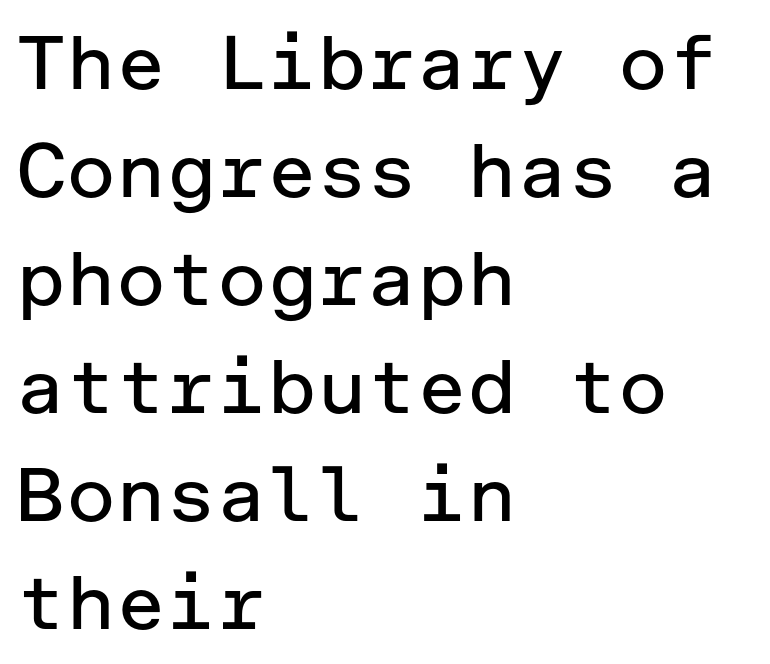
The image shows 76 px regular-weight sans-serif type, upright; set left-aligned, normal line spacing (1.42x), normal letter spacing, not underlined; low stroke contrast and a medium x-height.
